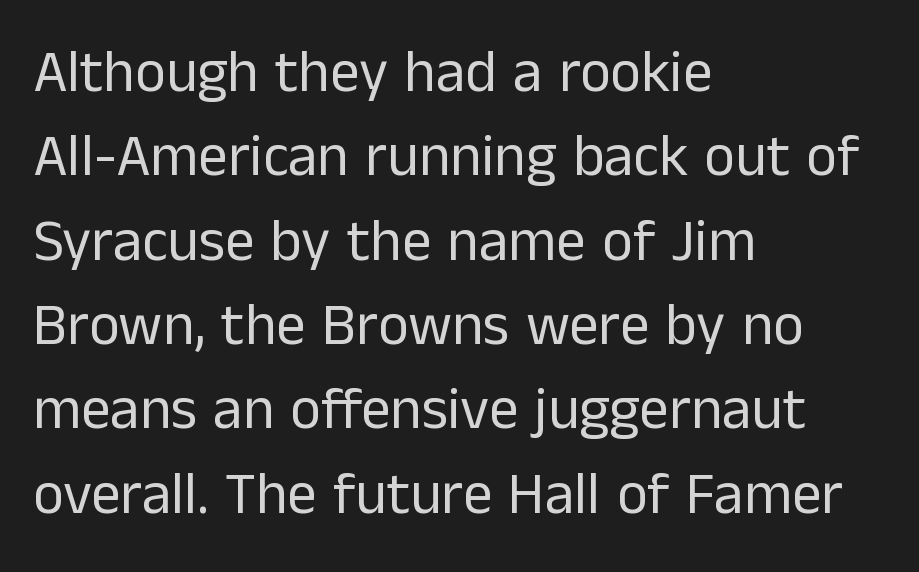
Observe the absence of serifs on each vertical stroke in this sample. You can tell it's not italic because the verticals are truly vertical. Which margin do the lines hug? The left one — the right edge is uneven. Rule under the text: the space is simply empty.
